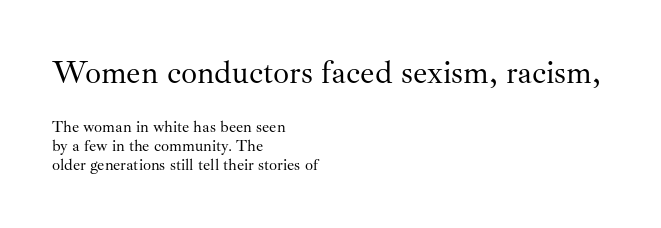
{"serif": "yes", "italic": "no", "bold": "no", "weight": "regular", "width": "normal", "stroke_contrast": "medium", "x_height": "small", "monospaced": "no", "underline": "no", "align": "left", "line_spacing_ratio": 1.2, "letter_spacing": "normal", "letter_spacing_em": 0.0, "larger_block": "first", "size_ratio": 2.0, "glyph_px": 32}
